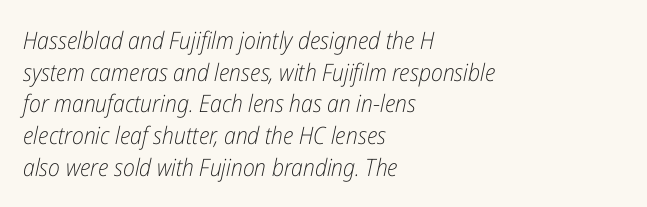
The image shows 24 px text type, italic (leaning right); set left-aligned, normal line spacing (1.32x), normal letter spacing, not underlined.
